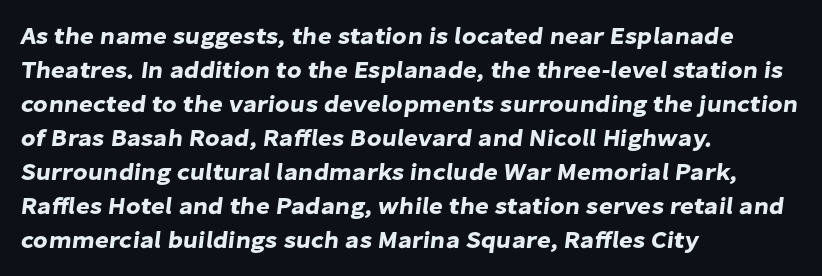
Successive baselines arrive at the customary interval. Caption: multi-line text, flush left, ragged right. Honestly, there is no underline to notice here at all. Letter spacing: default.
